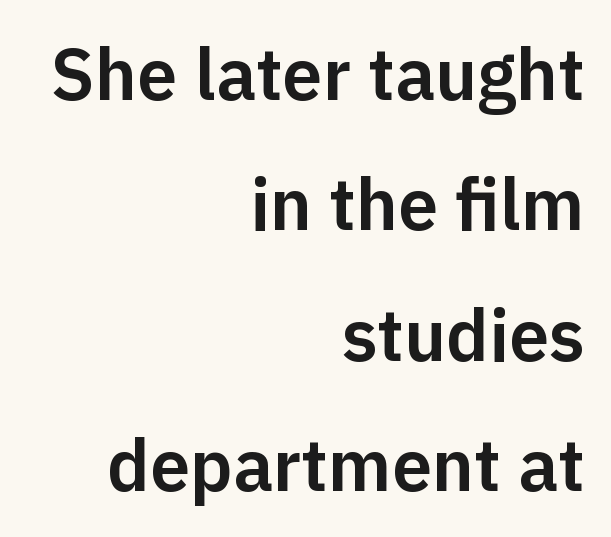
{"serif": "no", "italic": "no", "width": "normal", "stroke_contrast": "low", "x_height": "medium", "monospaced": "no", "underline": "no", "align": "right", "line_spacing_ratio": 1.81, "letter_spacing": "normal", "letter_spacing_em": 0.0, "glyph_px": 72}
